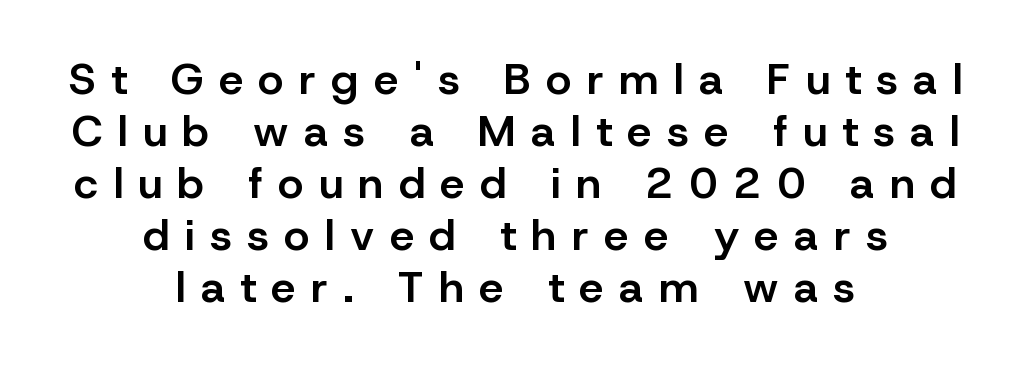
Q: Is the text bold? A: Semi-bold.
Q: Is the text italic (slanted)? A: No, it is upright.
Q: Is the typeface a serif or a sans-serif typeface? A: Sans-serif.
Q: Is the text underlined? A: No.
Q: How is the paragraph aligned? A: Centered.
Q: Is the spacing between letters normal or unusually wide? A: Unusually wide.
Q: Width (condensed, normal, or wide)? A: Normal.
Q: Stroke contrast? A: Low.
Q: x-height? A: Medium.
Q: Monospaced? A: No.
